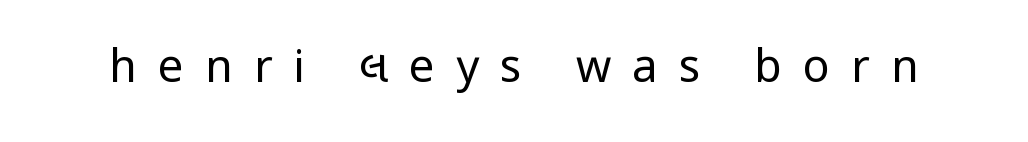
The specimen omits any rule beneath the text block's lines. Quick note: not italic, upright. The gaps between neighbouring characters are conspicuously large. You could not count columns in this text — the font is proportionally spaced. A typesetter would label this face a sans. Bold? No — there's no thickening of the strokes.
